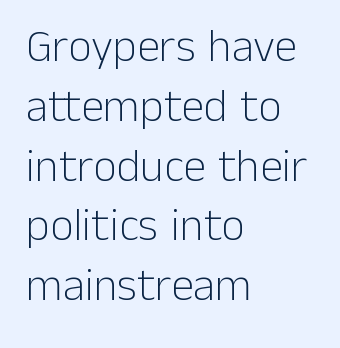
Q: Is the text bold? A: No.
Q: Is the text italic (slanted)? A: No, it is upright.
Q: Is the typeface a serif or a sans-serif typeface? A: Sans-serif.
Q: Is the text underlined? A: No.
Q: How is the paragraph aligned? A: Left-aligned.
Q: Is the spacing between letters normal or unusually wide? A: Normal.
Q: Is the spacing between lines tight, normal or loose? A: Normal.
Q: Width (condensed, normal, or wide)? A: Normal.
Q: Stroke contrast? A: Low.
Q: x-height? A: Medium.
Q: Monospaced? A: No.
